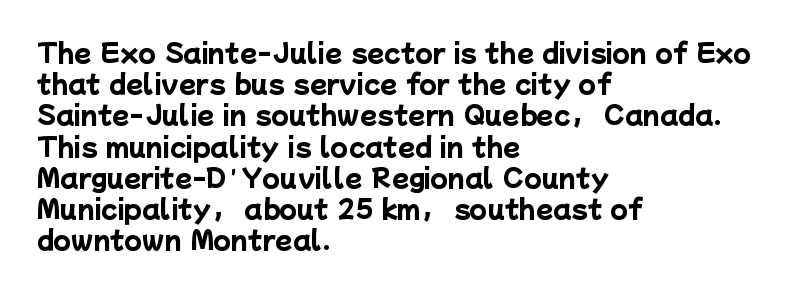
The image shows 25 px bold type; set left-aligned, normal line spacing (1.25x), normal letter spacing, not underlined.
